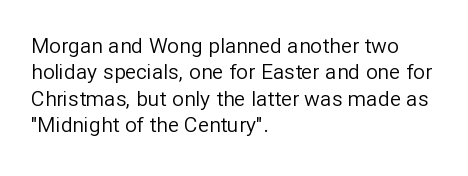
{"italic": "no", "bold": "no", "underline": "no", "align": "left", "line_spacing": "normal", "line_spacing_ratio": 1.26, "letter_spacing": "normal", "letter_spacing_em": 0.0, "glyph_px": 21}
